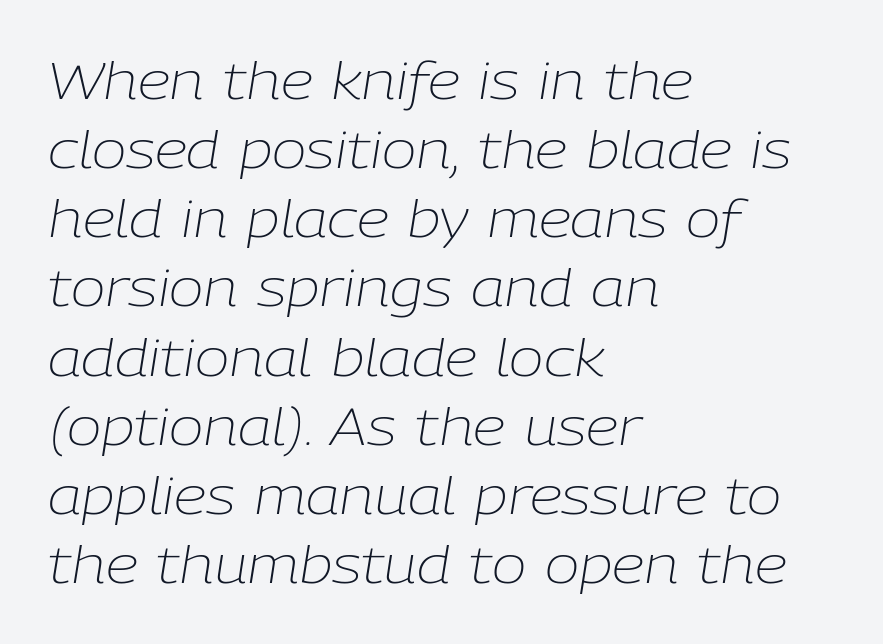
{"italic": "yes", "lean": "right", "slant_degrees": 9, "bold": "no", "weight": "light", "width": "normal", "stroke_contrast": "low", "x_height": "medium", "monospaced": "no", "underline": "no", "align": "left", "line_spacing": "normal", "line_spacing_ratio": 1.33, "letter_spacing": "normal", "letter_spacing_em": 0.0, "glyph_px": 52}
